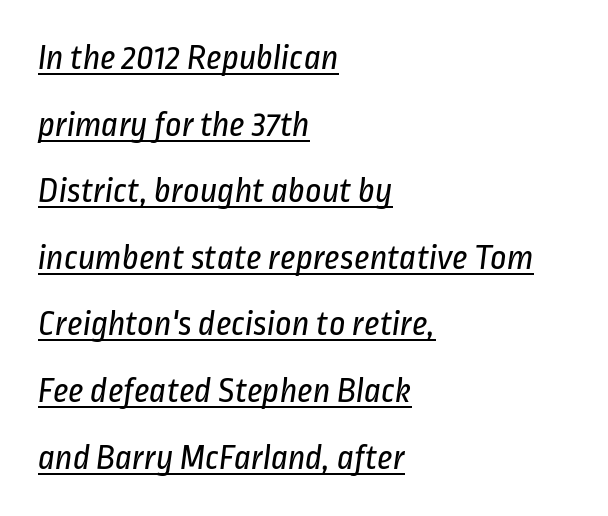
{"serif": "no", "bold": "no", "weight": "regular", "width": "condensed", "stroke_contrast": "low", "x_height": "medium", "monospaced": "no", "underline": "yes", "align": "left", "line_spacing_ratio": 1.85, "letter_spacing": "normal", "letter_spacing_em": 0.0, "glyph_px": 36}
